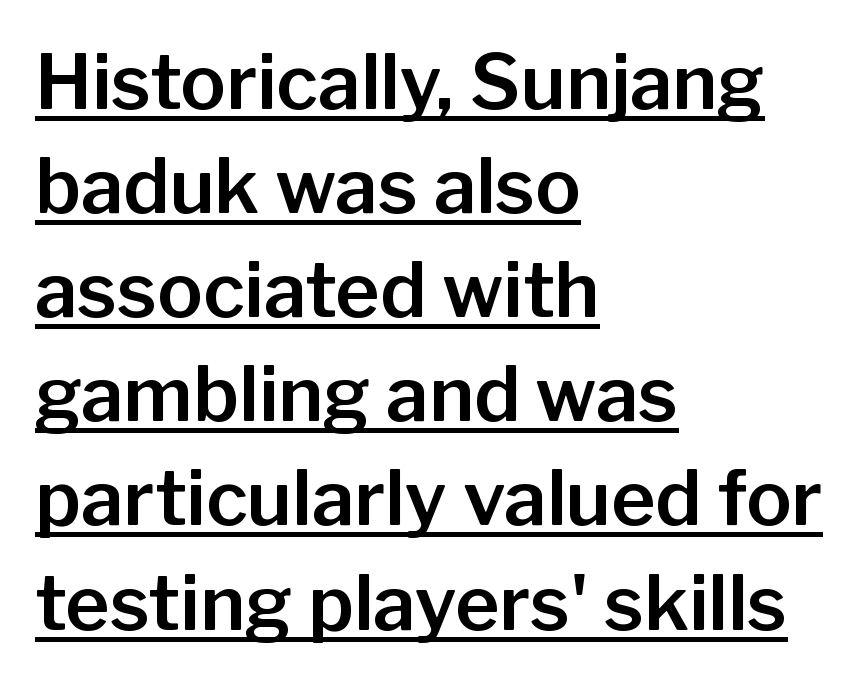
The image shows 76 px sans-serif type, upright; set left-aligned, normal line spacing (1.37x), normal letter spacing, underlined; low stroke contrast and a medium x-height.
